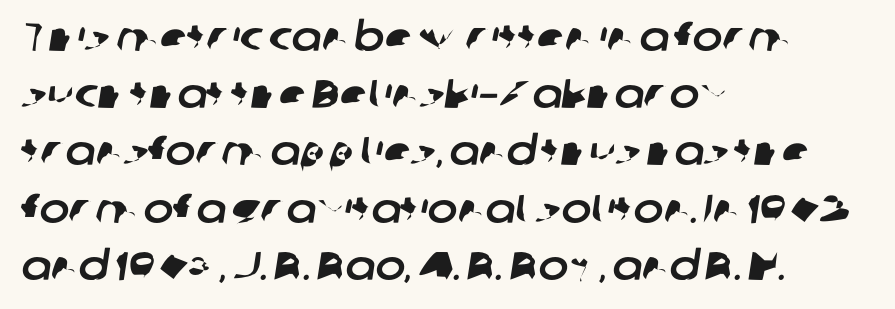
The paragraph has a hard left edge and a soft right edge. Bare-footed words on every line. One glance says typical: line gaps are just what's usual. Nothing unusual about the tracking: characters are spaced as the font intends. The letters advance in unequal steps, a hallmark of proportional type.
